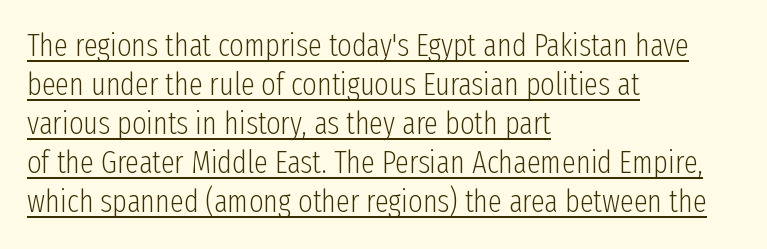
The image shows 31 px light, condensed sans-serif type, upright; set left-aligned, normal line spacing (1.26x), normal letter spacing, underlined; low stroke contrast and a medium x-height.
